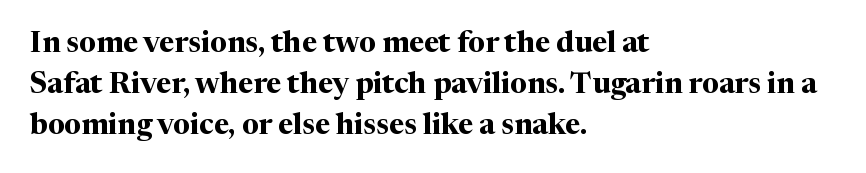
{"serif": "yes", "italic": "no", "bold": "yes", "weight": "bold", "width": "normal", "stroke_contrast": "medium", "x_height": "medium", "monospaced": "no", "underline": "no", "align": "left", "line_spacing": "normal", "line_spacing_ratio": 1.42, "letter_spacing": "normal", "letter_spacing_em": 0.0, "glyph_px": 29}
